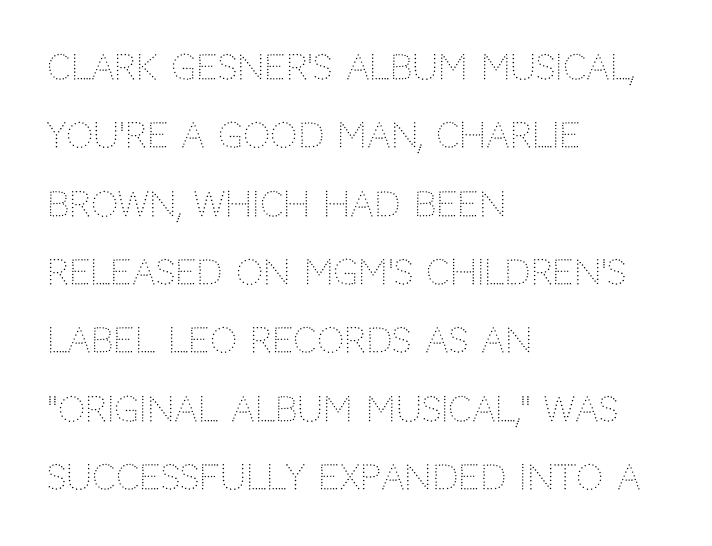
The image shows 34 px light sans-serif type, upright; set left-aligned, loose line spacing (2.01x), normal letter spacing, not underlined; low stroke contrast and a large x-height.
